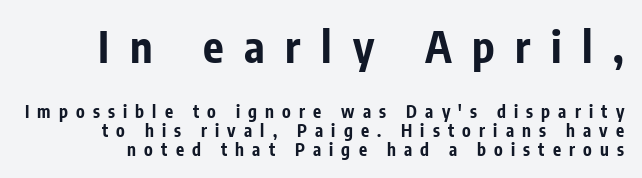
Plain, unruled lines of type. The designer gave the opening block more size than the closing block. How heavy is the stroke? Heavy — this is a bold. Each letter keeps its own natural width here, so spacing adapts to shape.
